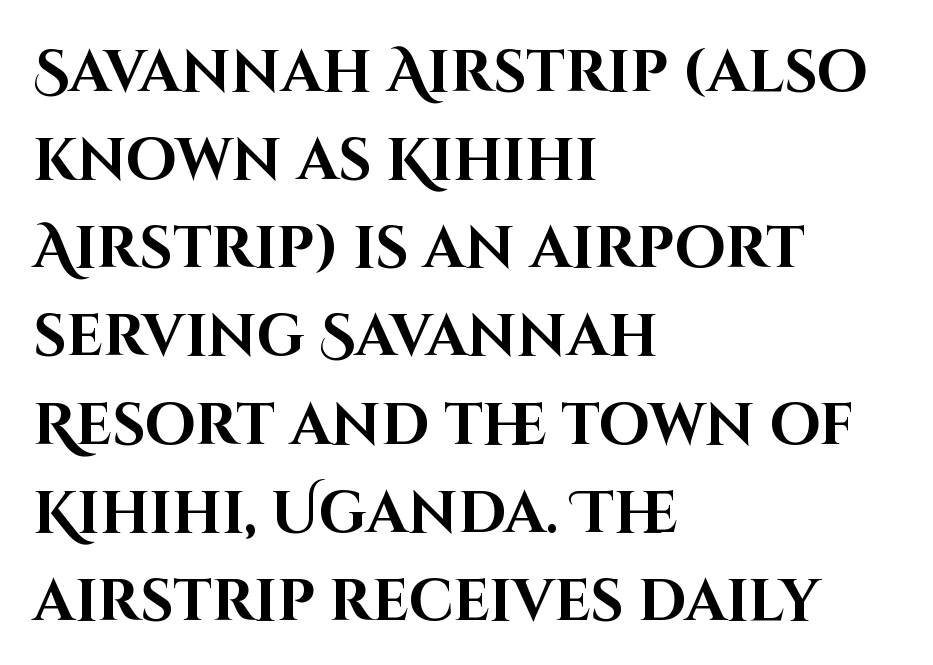
Q: Is the text bold? A: Yes.
Q: Is the text italic (slanted)? A: No, it is upright.
Q: Is the typeface a serif or a sans-serif typeface? A: Sans-serif.
Q: Is the text underlined? A: No.
Q: How is the paragraph aligned? A: Left-aligned.
Q: Is the spacing between letters normal or unusually wide? A: Normal.
Q: Is the spacing between lines tight, normal or loose? A: Normal.
Q: Width (condensed, normal, or wide)? A: Normal.
Q: Stroke contrast? A: High.
Q: x-height? A: Large.
Q: Monospaced? A: No.
